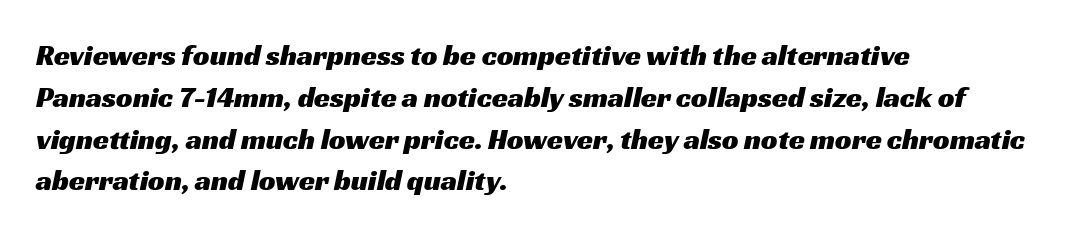
The image shows 29 px wide sans-serif type; set left-aligned, normal line spacing (1.44x), normal letter spacing, not underlined; medium stroke contrast and a medium x-height.
